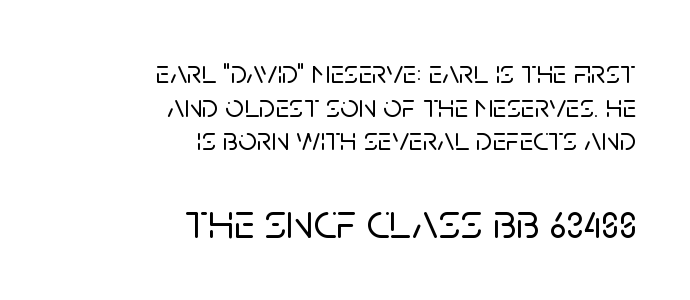
Q: Is the text italic (slanted)? A: No, it is upright.
Q: Is the typeface a serif or a sans-serif typeface? A: Sans-serif.
Q: Is the text underlined? A: No.
Q: How is the paragraph aligned? A: Right-aligned.
Q: Is the spacing between letters normal or unusually wide? A: Normal.
Q: Is the spacing between lines tight, normal or loose? A: Tight.
Q: Which block of text is set in a larger size, the first (top) or the second (bottom)? A: The second (bottom) one.
Q: Width (condensed, normal, or wide)? A: Normal.
Q: Stroke contrast? A: Low.
Q: x-height? A: Large.
Q: Monospaced? A: No.
